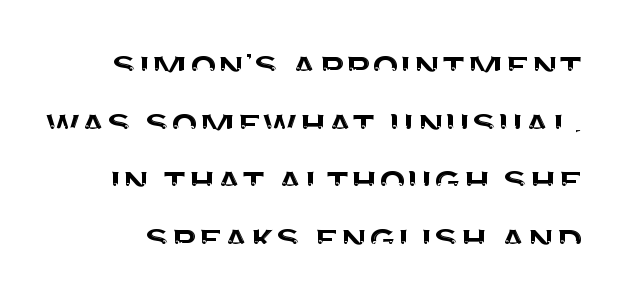
{"serif": "no", "italic": "no", "width": "normal", "stroke_contrast": "medium", "x_height": "large", "monospaced": "no", "underline": "no", "line_spacing": "normal", "line_spacing_ratio": 1.31, "letter_spacing": "normal", "letter_spacing_em": 0.0, "glyph_px": 44}
